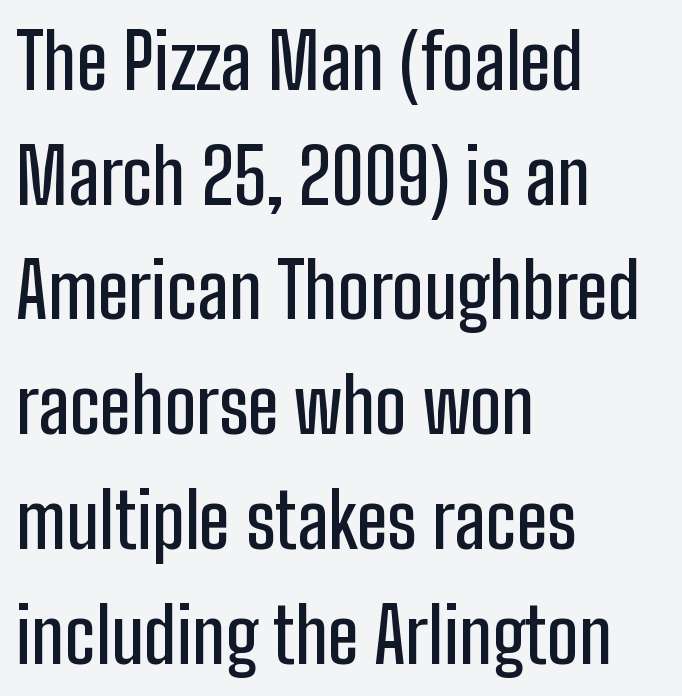
The image shows 75 px condensed sans-serif type, upright; set left-aligned, normal line spacing (1.53x), normal letter spacing, not underlined; low stroke contrast and a medium x-height.
